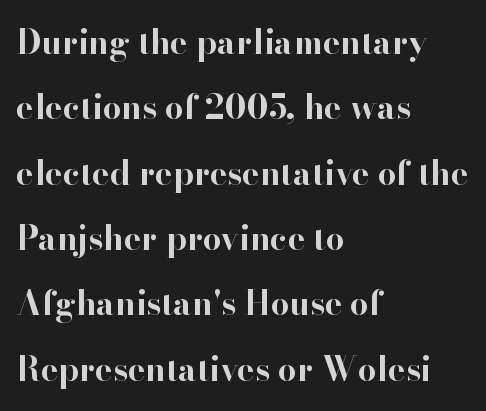
{"serif": "yes", "italic": "no", "bold": "yes", "weight": "bold", "width": "normal", "stroke_contrast": "high", "x_height": "small", "monospaced": "no", "underline": "no", "align": "left", "line_spacing": "loose", "line_spacing_ratio": 1.98, "letter_spacing": "normal", "letter_spacing_em": 0.0, "glyph_px": 33}
